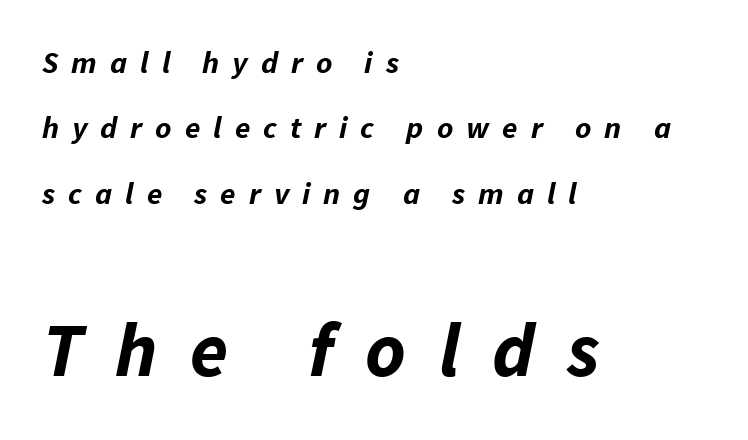
Words appear elongated and porous because spacing is wide. The face used here has a pronounced slope to its letters. The compositor pushed each line to the left boundary. The vertical gap from one line to the next is large. The second block has been scaled up relative to the first. Character widths vary here, with narrow letters taking less room than wide ones.
